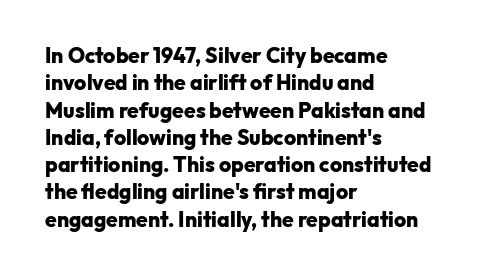
Q: Is the text bold? A: Yes.
Q: Is the text italic (slanted)? A: No, it is upright.
Q: Is the text underlined? A: No.
Q: How is the paragraph aligned? A: Left-aligned.
Q: Is the spacing between letters normal or unusually wide? A: Normal.
Q: Is the spacing between lines tight, normal or loose? A: Normal.
